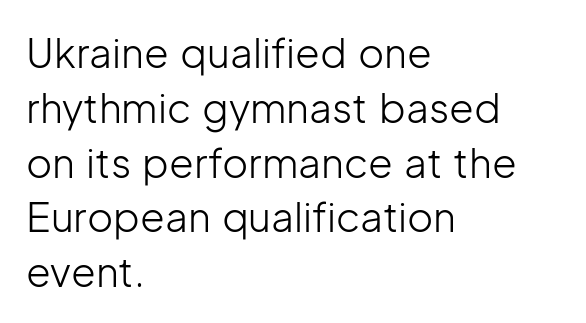
Q: Is the text bold? A: No.
Q: Is the text italic (slanted)? A: No, it is upright.
Q: Is the typeface a serif or a sans-serif typeface? A: Sans-serif.
Q: Is the text underlined? A: No.
Q: How is the paragraph aligned? A: Left-aligned.
Q: Is the spacing between letters normal or unusually wide? A: Normal.
Q: Is the spacing between lines tight, normal or loose? A: Normal.
Q: Width (condensed, normal, or wide)? A: Normal.
Q: Stroke contrast? A: Low.
Q: x-height? A: Medium.
Q: Monospaced? A: No.
